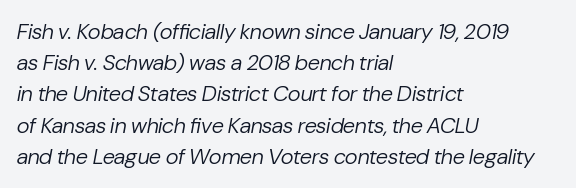
The image shows 22 px text type, italic (leaning right); set left-aligned, normal line spacing (1.42x), normal letter spacing, not underlined.
